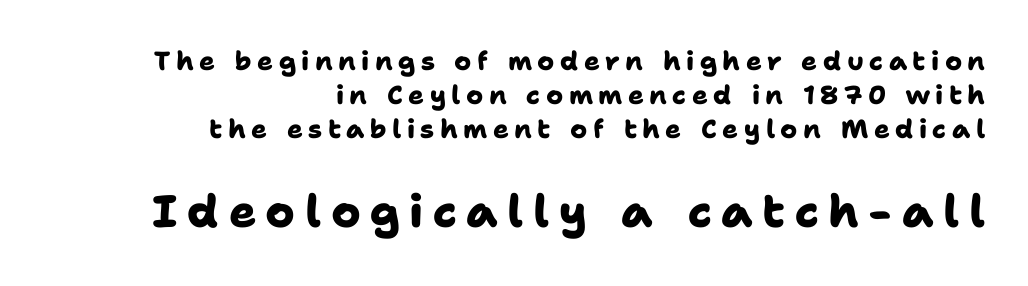
Q: Is the text bold? A: Yes.
Q: Is the typeface a serif or a sans-serif typeface? A: Sans-serif.
Q: Is the text underlined? A: No.
Q: How is the paragraph aligned? A: Right-aligned.
Q: Is the spacing between letters normal or unusually wide? A: Unusually wide.
Q: Is the spacing between lines tight, normal or loose? A: Normal.
Q: Which block of text is set in a larger size, the first (top) or the second (bottom)? A: The second (bottom) one.
Q: Width (condensed, normal, or wide)? A: Normal.
Q: Stroke contrast? A: Low.
Q: x-height? A: Medium.
Q: Monospaced? A: No.
